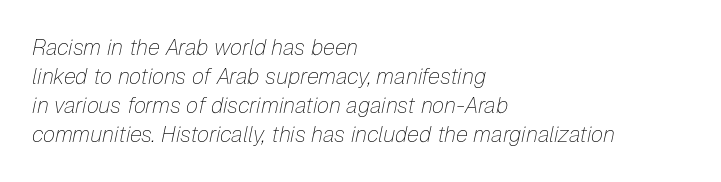
Quick note: underline off. What's the leading like? Ordinary, nothing unusual. Teacher's note: observe the even left margin — that is flush-left alignment. A typesetter would call this zero additional tracking. The font's italic variant was chosen for this text. Letters have the restrained weight of plain body copy at most.
